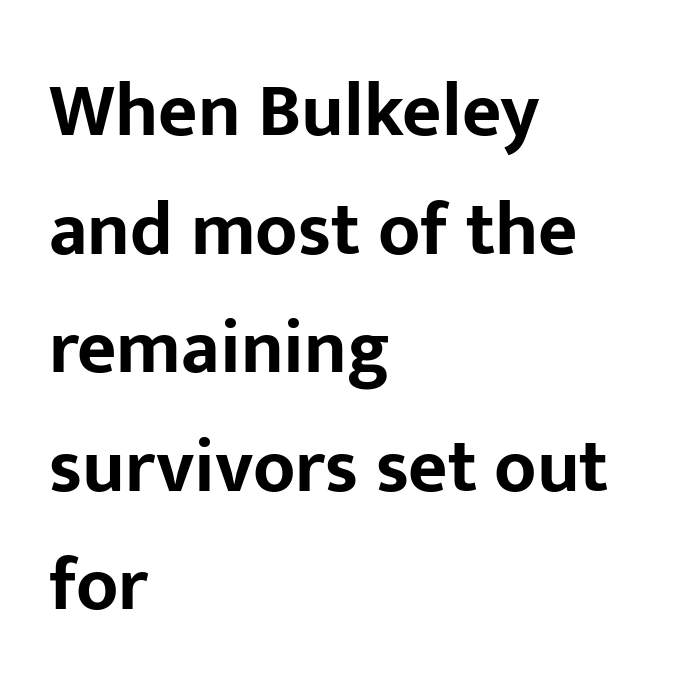
The image shows 76 px bold sans-serif type, upright; set left-aligned, normal line spacing (1.56x), normal letter spacing, not underlined; low stroke contrast and a medium x-height.
